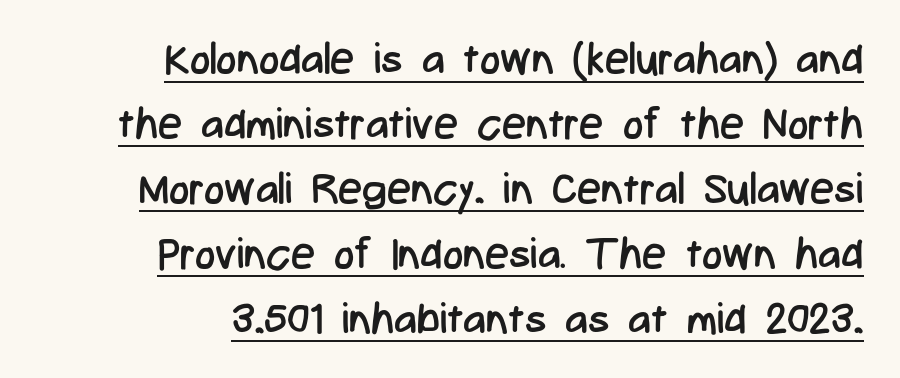
Q: Is the text bold? A: No.
Q: Is the text italic (slanted)? A: No, it is upright.
Q: Is the typeface a serif or a sans-serif typeface? A: Sans-serif.
Q: Is the text underlined? A: Yes.
Q: How is the paragraph aligned? A: Right-aligned.
Q: Is the spacing between letters normal or unusually wide? A: Normal.
Q: Is the spacing between lines tight, normal or loose? A: Normal.
Q: Width (condensed, normal, or wide)? A: Condensed.
Q: Stroke contrast? A: Low.
Q: x-height? A: Medium.
Q: Monospaced? A: No.
